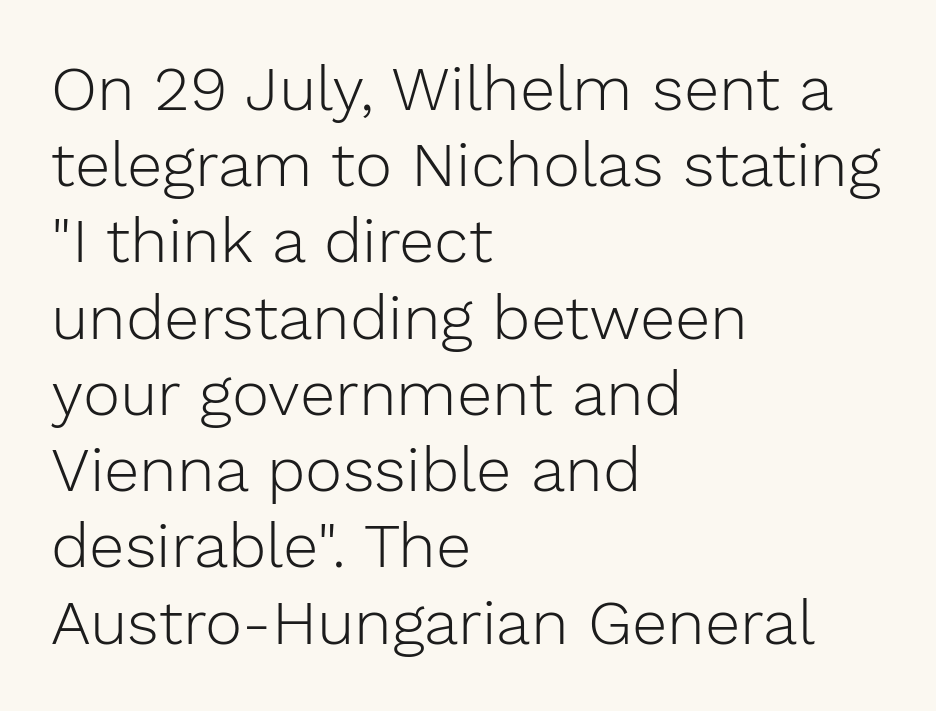
The image shows 63 px light sans-serif type, upright; set left-aligned, line spacing 1.21x, normal letter spacing, not underlined; low stroke contrast and a medium x-height.
